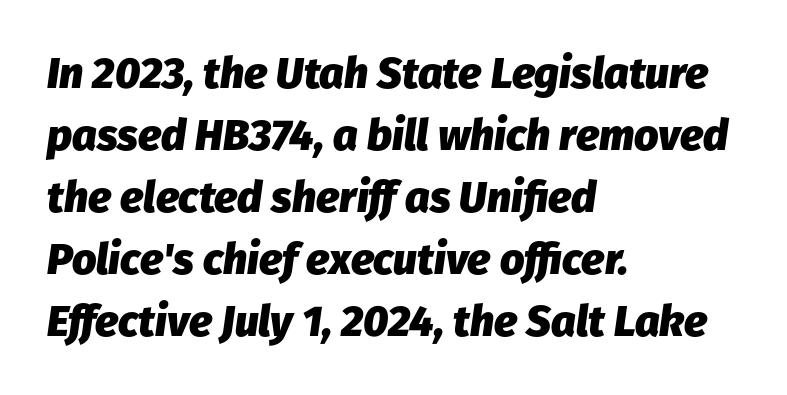
The image shows 43 px heavy type, italic (leaning right); set left-aligned, normal line spacing (1.44x), normal letter spacing, not underlined; low stroke contrast and a medium x-height.
